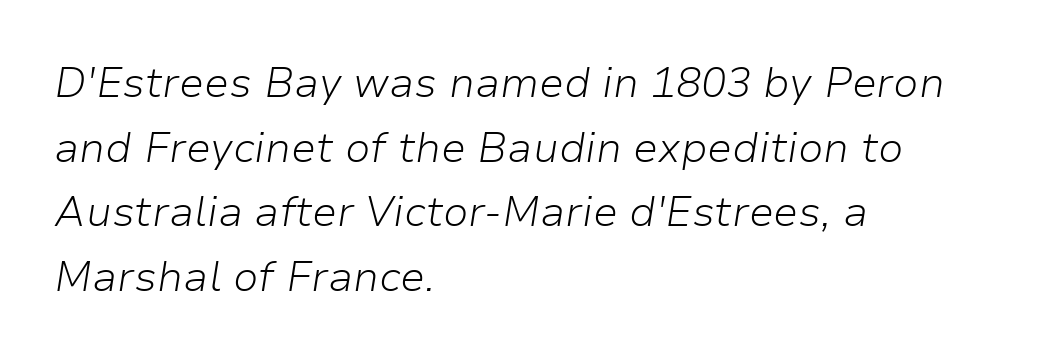
{"italic": "yes", "lean": "right", "slant_degrees": 9, "bold": "no", "weight": "light", "width": "normal", "stroke_contrast": "low", "x_height": "medium", "monospaced": "no", "underline": "no", "align": "left", "line_spacing": "normal", "line_spacing_ratio": 1.54, "letter_spacing": "normal", "letter_spacing_em": 0.0, "glyph_px": 42}
